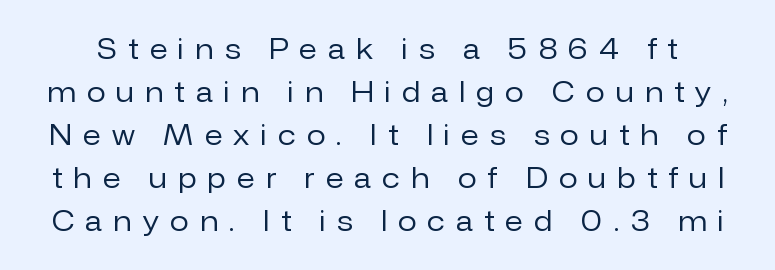
The image shows 27 px text type, upright; set normal line spacing (1.59x), unusually wide letter spacing (+0.42 em), not underlined.
